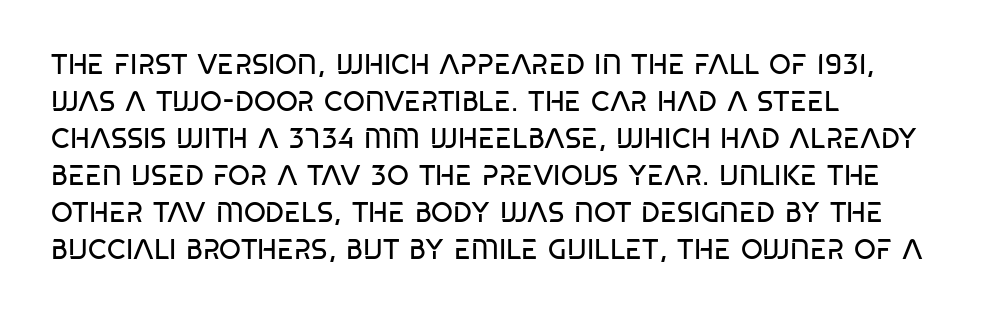
The image shows 28 px regular-weight, condensed sans-serif type; set left-aligned, normal line spacing (1.32x), normal letter spacing, not underlined; low stroke contrast and a large x-height.
